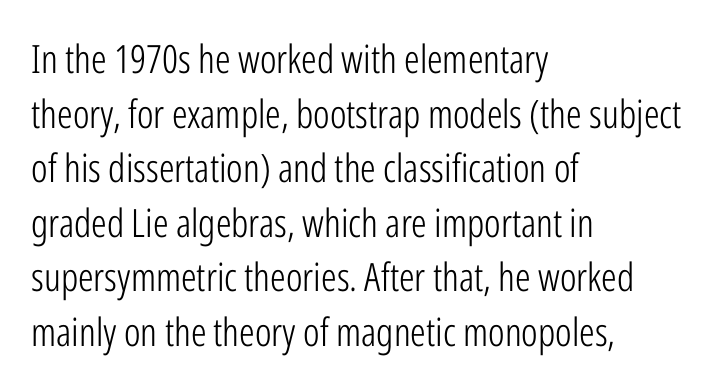
{"serif": "no", "italic": "no", "bold": "no", "weight": "light", "width": "condensed", "stroke_contrast": "low", "x_height": "medium", "monospaced": "no", "underline": "no", "align": "left", "line_spacing": "normal", "line_spacing_ratio": 1.4, "letter_spacing": "normal", "letter_spacing_em": 0.0, "glyph_px": 39}
